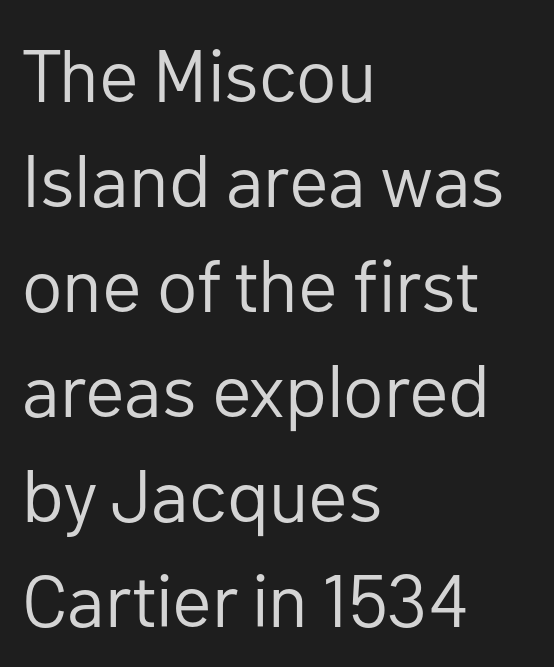
The image shows 74 px regular-weight sans-serif type, upright; set left-aligned, normal line spacing (1.42x), normal letter spacing, not underlined; low stroke contrast and a medium x-height.
